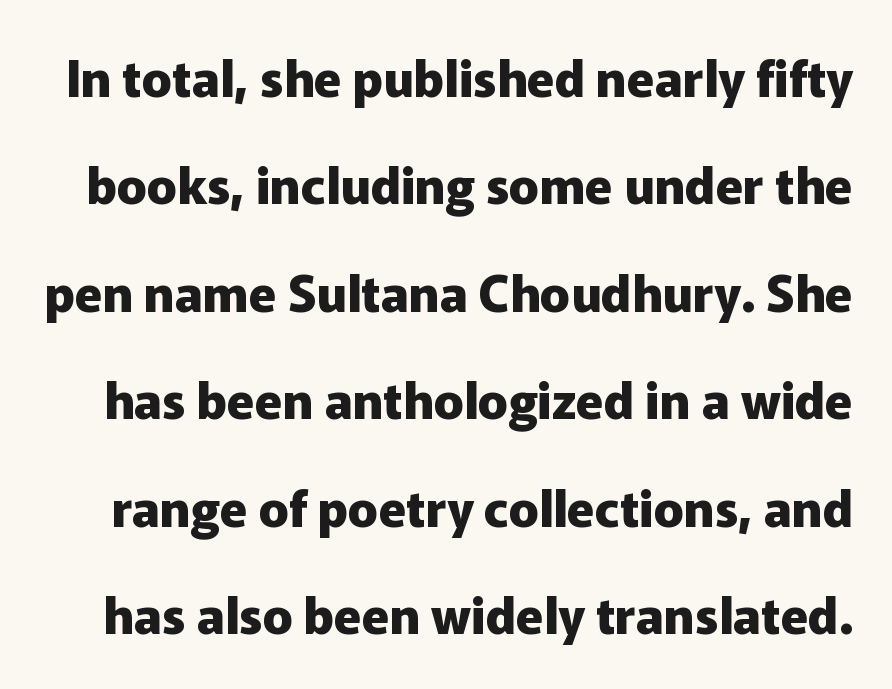
The image shows 50 px heavy sans-serif type, upright; set loose line spacing (2.15x), normal letter spacing, not underlined; low stroke contrast and a medium x-height.
